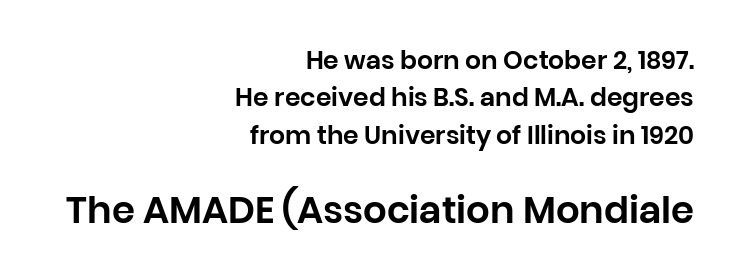
The type sits square on the baseline with zero lean. The rendering uses a moderate line-height, typical for paragraphs. The words here are not underlined. The text block is weighted toward the right margin, trailing off unevenly leftward. Serifs: no, the terminals of the letterforms are clean.
